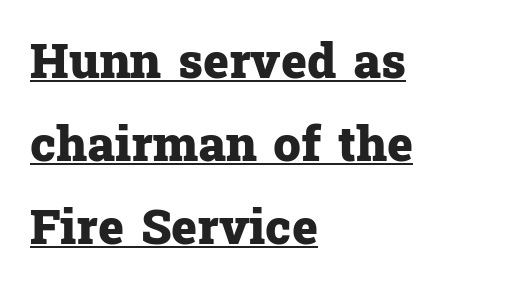
{"serif": "yes", "italic": "no", "bold": "yes", "weight": "heavy", "width": "normal", "stroke_contrast": "low", "x_height": "medium", "monospaced": "no", "underline": "yes", "align": "left", "line_spacing": "normal", "line_spacing_ratio": 1.69, "letter_spacing": "normal", "letter_spacing_em": 0.0, "glyph_px": 49}
